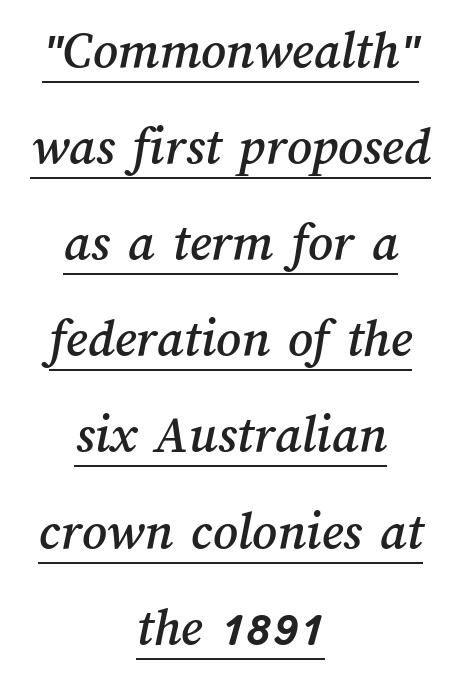
The sample's only ornament is a line tracing under the words. One-word summary of the alignment: center. Caption: standard tracking, unaltered. Varying glyph widths throughout — classic text-font behaviour.
